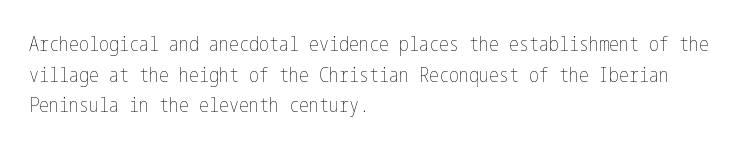
{"italic": "no", "bold": "no", "underline": "no", "align": "left", "line_spacing": "normal", "line_spacing_ratio": 1.53, "letter_spacing": "normal", "letter_spacing_em": 0.0, "glyph_px": 20}
